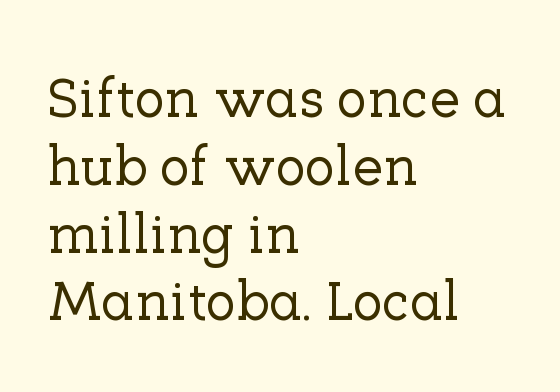
Q: Is the text italic (slanted)? A: No, it is upright.
Q: Is the typeface a serif or a sans-serif typeface? A: Serif.
Q: Is the text underlined? A: No.
Q: How is the paragraph aligned? A: Left-aligned.
Q: Is the spacing between letters normal or unusually wide? A: Normal.
Q: Width (condensed, normal, or wide)? A: Normal.
Q: Stroke contrast? A: Low.
Q: x-height? A: Medium.
Q: Monospaced? A: No.
